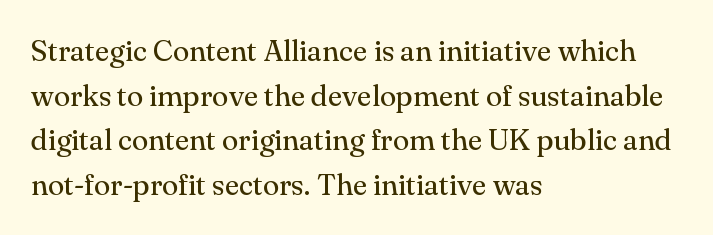
The image shows 30 px regular-weight serif type, upright; set left-aligned, normal line spacing (1.49x), normal letter spacing, not underlined; medium stroke contrast and a small x-height.
